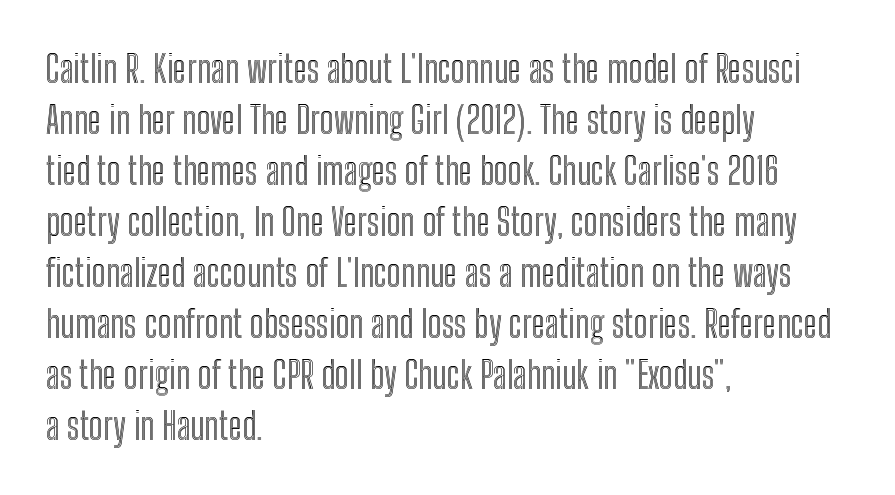
{"italic": "no", "width": "condensed", "x_height": "medium", "monospaced": "no", "underline": "no", "align": "left", "line_spacing": "normal", "line_spacing_ratio": 1.38, "letter_spacing": "normal", "letter_spacing_em": 0.0, "glyph_px": 37}
